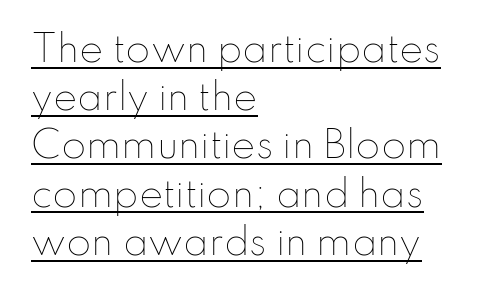
Leading: standard. The rendered words wear a rule along their underside. One-word summary of the alignment: left. Ascenders rise straight up at ninety degrees. The face looks like a standard text weight, possibly lighter.
